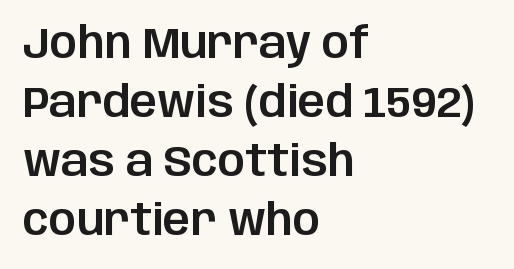
The space beneath each line is pristine and unruled. A typesetter would call this proportional, since set widths differ per character. Line beginnings align vertically; line endings do not. The passage shown stacks its lines at a standard gap. Letter spacing: default. These lines are composed in type without serifs.
